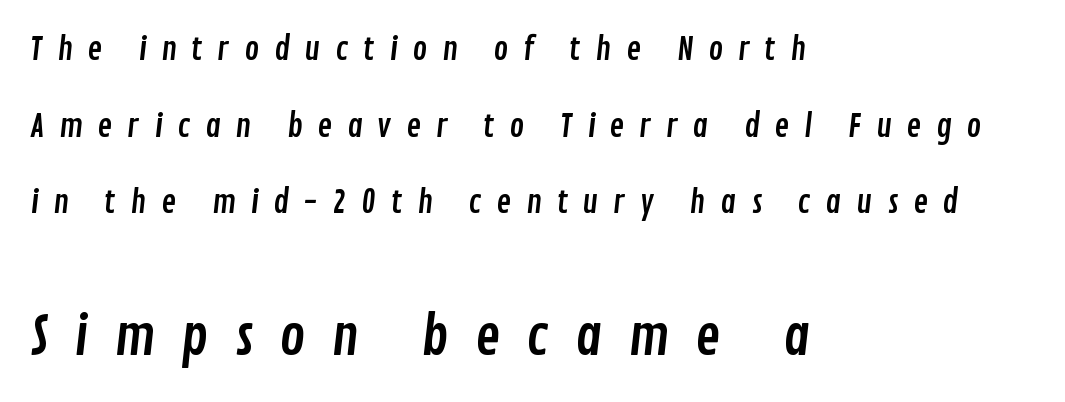
The image shows 54 px condensed sans-serif type; set left-aligned, loose line spacing (2.47x), unusually wide letter spacing (+0.47 em), not underlined; the second (bottom) block is 1.74x larger; low stroke contrast and a medium x-height.
